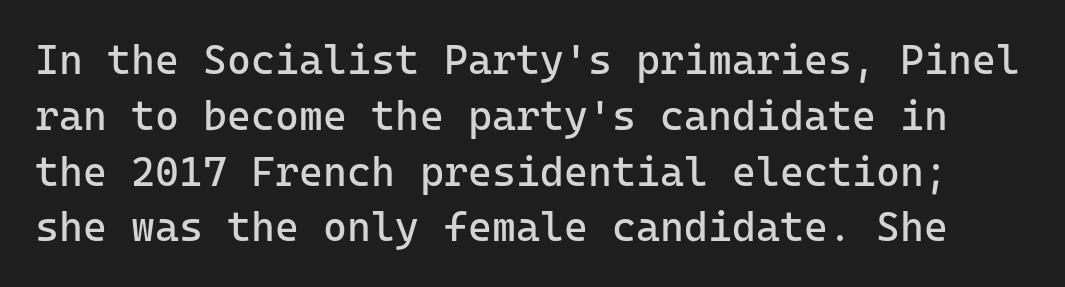
{"serif": "no", "italic": "no", "bold": "no", "weight": "regular", "width": "normal", "stroke_contrast": "low", "x_height": "medium", "underline": "no", "line_spacing": "normal", "line_spacing_ratio": 1.36, "letter_spacing": "normal", "letter_spacing_em": 0.0, "glyph_px": 41}
